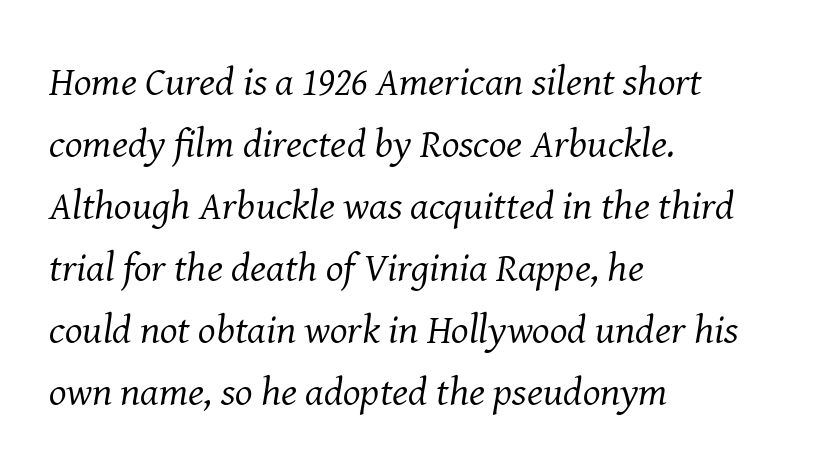
The image shows 41 px regular-weight serif type, italic (leaning right); set left-aligned, normal line spacing (1.51x), normal letter spacing, not underlined; medium stroke contrast and a medium x-height.
